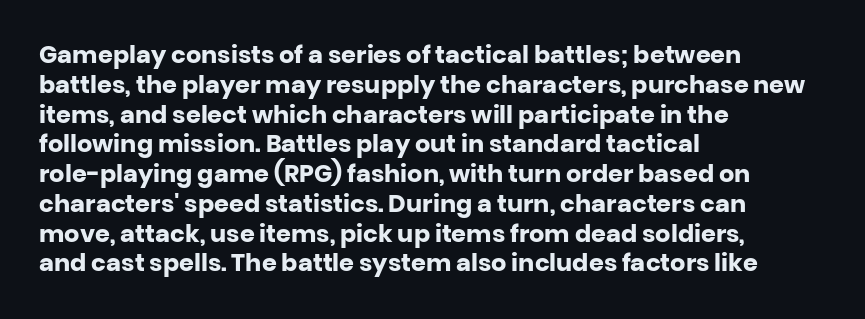
Q: Is the text bold? A: Yes.
Q: Is the text italic (slanted)? A: No, it is upright.
Q: Is the text underlined? A: No.
Q: How is the paragraph aligned? A: Left-aligned.
Q: Is the spacing between letters normal or unusually wide? A: Normal.
